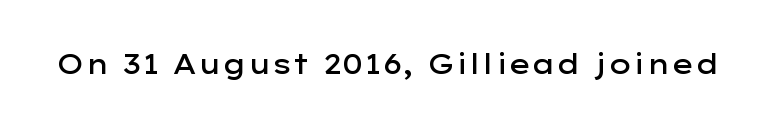
{"italic": "no", "bold": "semi", "underline": "no", "letter_spacing": "normal", "letter_spacing_em": 0.0, "glyph_px": 27}
